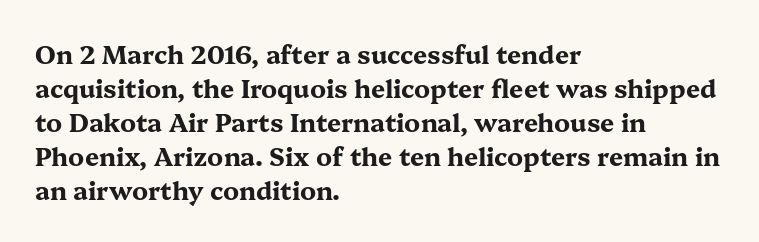
The image shows 25 px bold type, upright; set left-aligned, normal line spacing (1.36x), normal letter spacing, not underlined.
